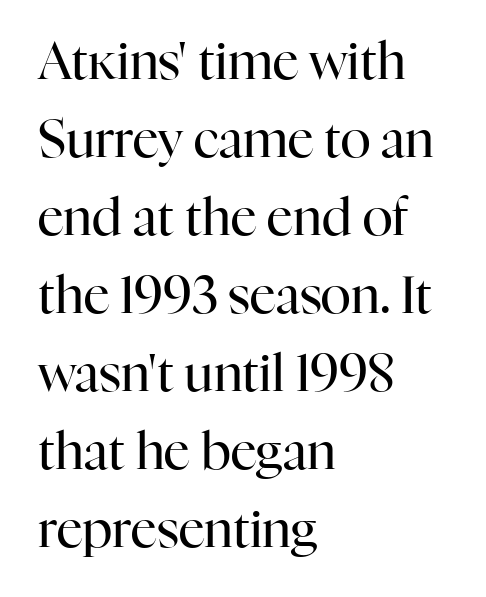
Q: Is the text bold? A: No.
Q: Is the text italic (slanted)? A: No, it is upright.
Q: Is the typeface a serif or a sans-serif typeface? A: Serif.
Q: Is the text underlined? A: No.
Q: How is the paragraph aligned? A: Left-aligned.
Q: Is the spacing between letters normal or unusually wide? A: Normal.
Q: Is the spacing between lines tight, normal or loose? A: Normal.
Q: Width (condensed, normal, or wide)? A: Normal.
Q: Stroke contrast? A: High.
Q: x-height? A: Medium.
Q: Monospaced? A: No.
